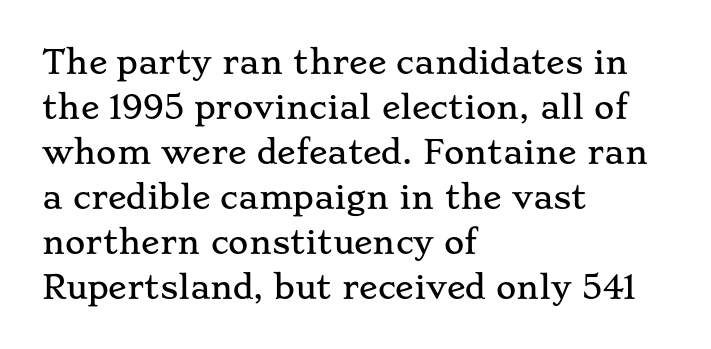
Character widths vary here, with narrow letters taking less room than wide ones. Characters remain perfectly vertical along every line. Just letters on the line, the space beneath them empty. Reading down the block, your eye returns to a fixed left position each line. Notice how descenders clear the ascenders below comfortably — that's standard leading. Letter spacing: default.
